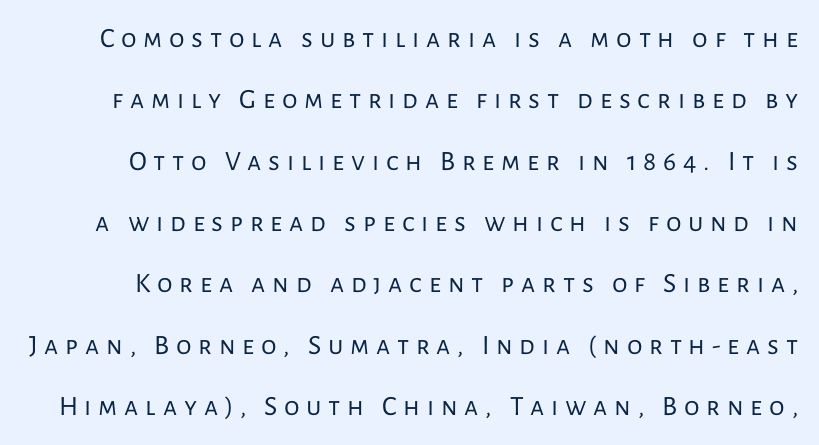
Has an underline been added? It has not. It's the straight-up-and-down kind of type. This reads as an unemphasized weight, regular at the heaviest. Type style note: lacks serifs. Is the letter spacing exaggerated? Yes — the characters are pushed far apart.
